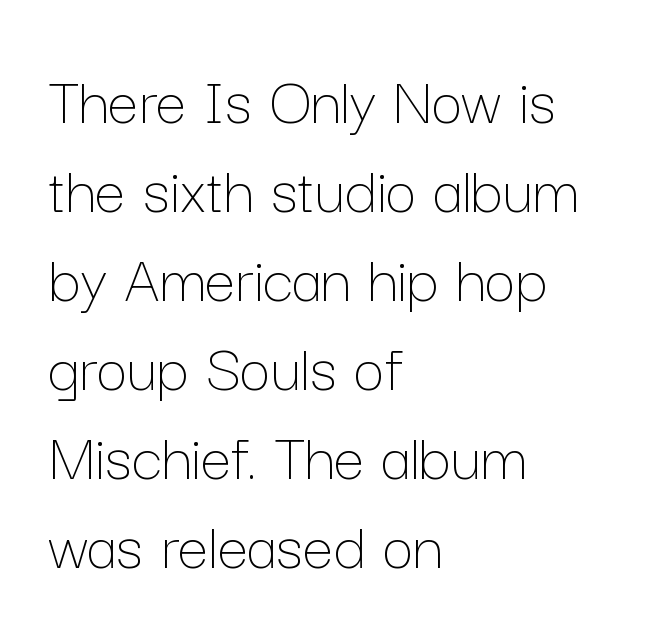
Spacing verdict: proportional, widths tailored to each character. Words float on clear page, feet unadorned. Notice how the passage keeps a crisp vertical edge on the left only. The type is set solid horizontally, with unmodified tracking. Ascenders rise straight up at ninety degrees.
